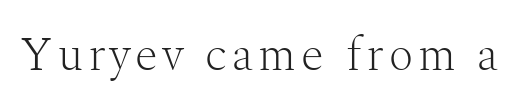
{"serif": "yes", "italic": "no", "bold": "no", "weight": "light", "width": "normal", "stroke_contrast": "medium", "x_height": "medium", "monospaced": "no", "underline": "no", "glyph_px": 47}
